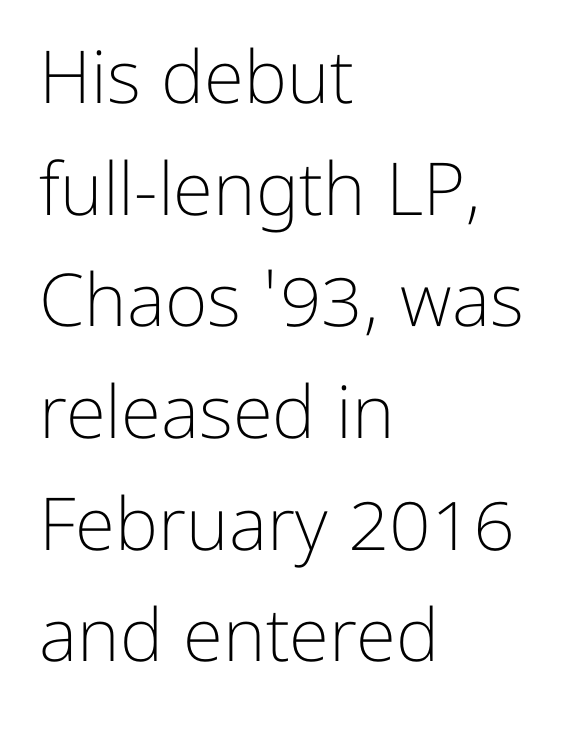
Posture: vertical. Weight: regular or lighter. The type family on display is of the sans-serif kind. Is the block centered? No — it sits flush against the left margin. The leading is moderate, giving the passage an even texture. Letter spacing: default.
